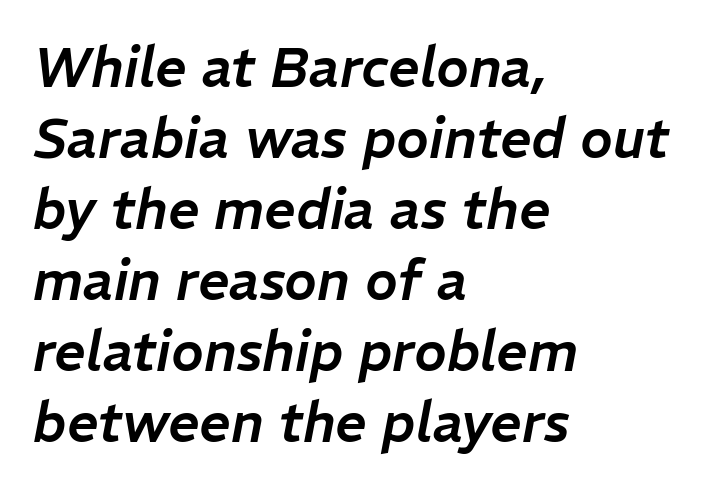
The image shows 55 px text type, italic (leaning right); set left-aligned, normal line spacing (1.29x), normal letter spacing, not underlined; low stroke contrast and a medium x-height.
